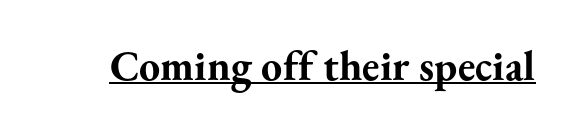
Do the characters align in a grid? No, the font is proportional. Emphasis is given by a line drawn under the lettering. Check where the strokes stop: tiny serifs finish them off. Is the letter spacing exaggerated? No — it looks like the ordinary default. No italicization has been applied; the sample stays upright. The characters look thick and weighty, a clear bold.
